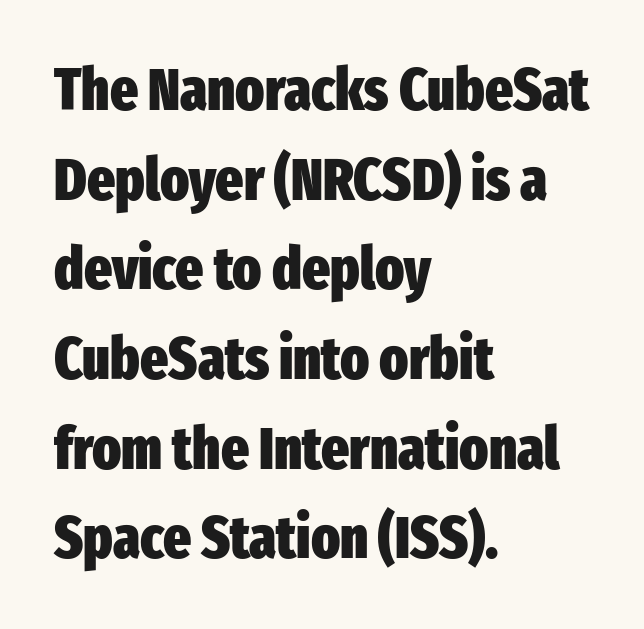
Q: Is the text bold? A: Yes.
Q: Is the text italic (slanted)? A: No, it is upright.
Q: Is the typeface a serif or a sans-serif typeface? A: Sans-serif.
Q: Is the text underlined? A: No.
Q: How is the paragraph aligned? A: Left-aligned.
Q: Is the spacing between letters normal or unusually wide? A: Normal.
Q: Is the spacing between lines tight, normal or loose? A: Normal.
Q: Width (condensed, normal, or wide)? A: Condensed.
Q: Stroke contrast? A: Low.
Q: x-height? A: Medium.
Q: Monospaced? A: No.
